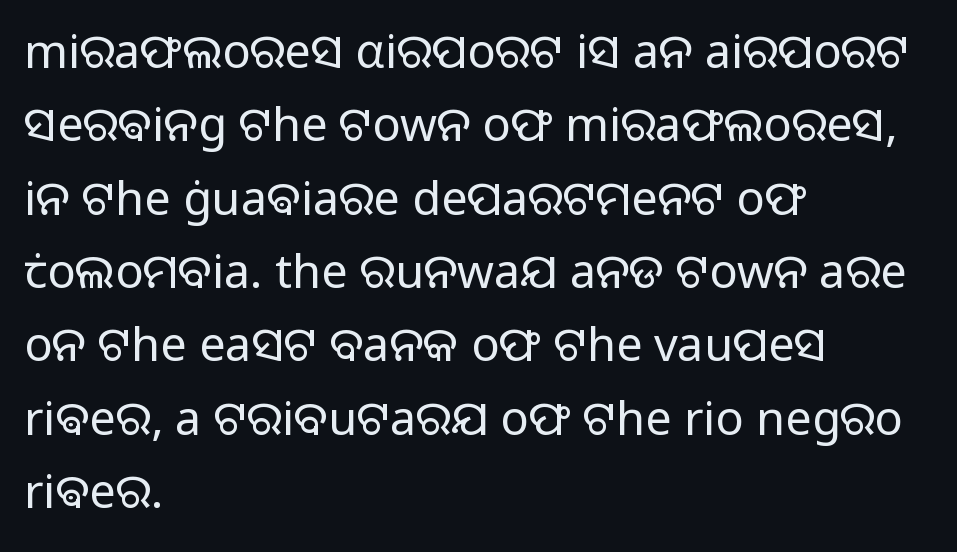
The foot of each line stays bare and open. The passage shown stacks its lines at a standard gap. The typography opts for an upright posture over an oblique one. To sum up the face: it is a sans, with no serifs. Looks like regular typesetting: each glyph gets only the width it needs.
